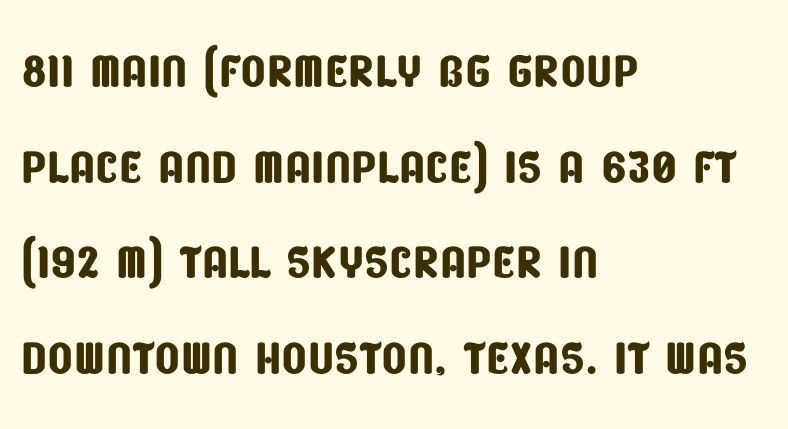
Q: Is the typeface a serif or a sans-serif typeface? A: Sans-serif.
Q: Is the text underlined? A: No.
Q: How is the paragraph aligned? A: Left-aligned.
Q: Is the spacing between letters normal or unusually wide? A: Normal.
Q: Is the spacing between lines tight, normal or loose? A: Normal.
Q: Width (condensed, normal, or wide)? A: Condensed.
Q: Stroke contrast? A: Low.
Q: x-height? A: Large.
Q: Monospaced? A: No.
